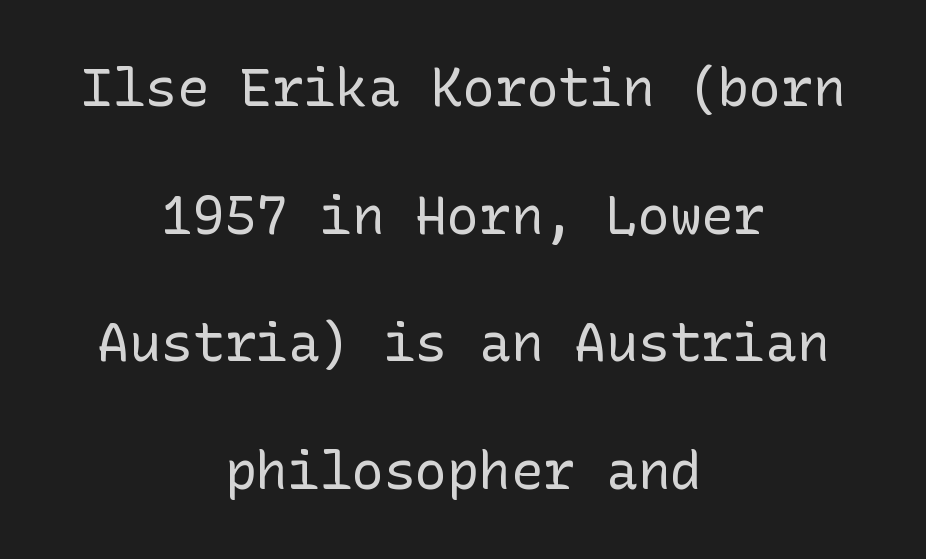
Regarding serifs, this sample does without them. Notice the wide empty band between every row — that's loose leading. The letters stand straight up with perfectly vertical stems. This rendering uses center alignment, leaving both contours irregular but symmetric.
